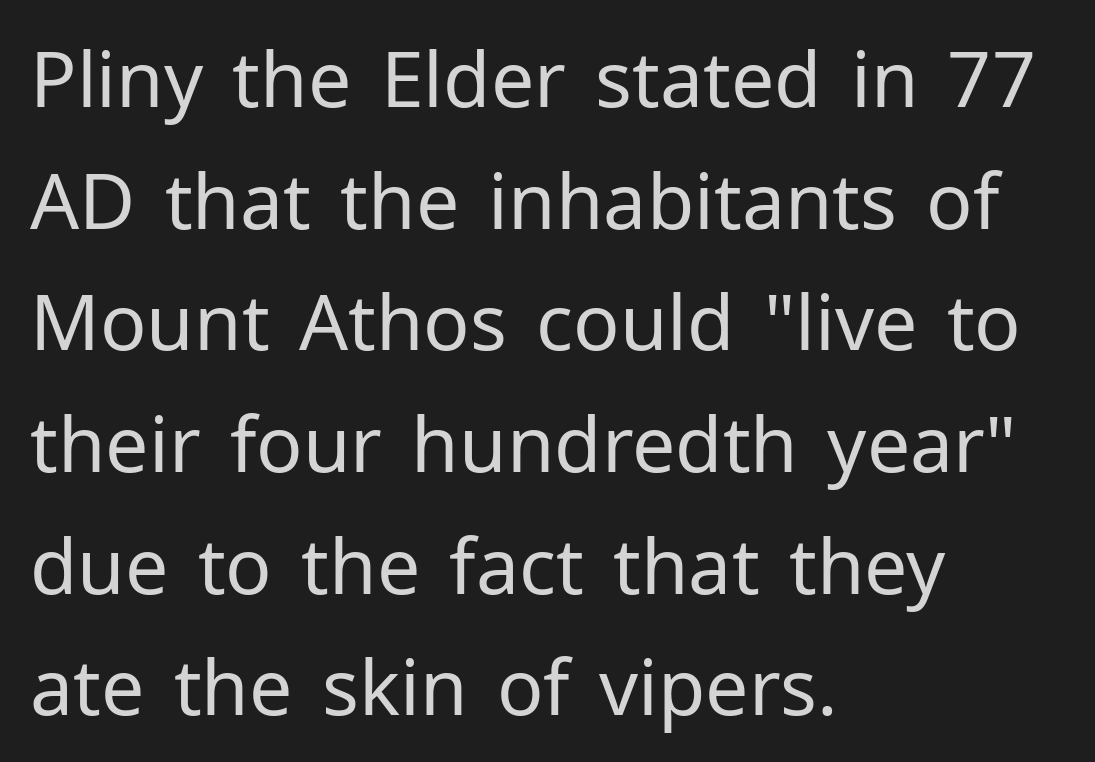
The image shows 77 px regular-weight sans-serif type, upright; set left-aligned, normal line spacing (1.58x), normal letter spacing, not underlined; low stroke contrast and a medium x-height.
